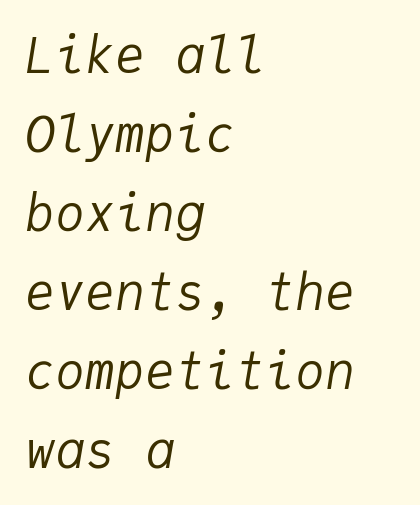
Q: Is the text bold? A: No.
Q: Is the text italic (slanted)? A: Yes, it leans right by about 9 degrees.
Q: Is the text underlined? A: No.
Q: How is the paragraph aligned? A: Left-aligned.
Q: Is the spacing between letters normal or unusually wide? A: Normal.
Q: Is the spacing between lines tight, normal or loose? A: Normal.
Q: Width (condensed, normal, or wide)? A: Normal.
Q: Stroke contrast? A: Low.
Q: x-height? A: Medium.
Q: Monospaced? A: Yes.
